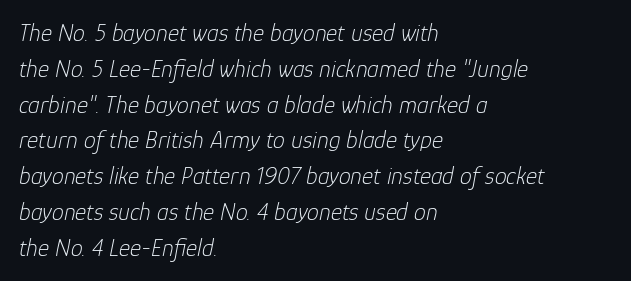
The image shows 24 px text type, italic (leaning right); set left-aligned, normal line spacing (1.49x), normal letter spacing, not underlined.
